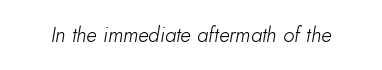
{"italic": "yes", "lean": "right", "slant_degrees": 10, "bold": "no", "underline": "no", "letter_spacing": "normal", "letter_spacing_em": 0.0, "glyph_px": 21}
